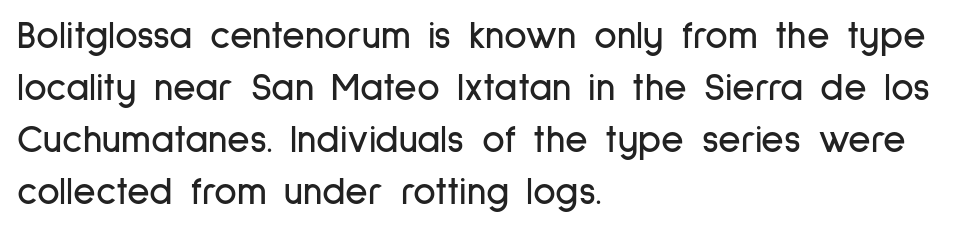
Q: Is the text italic (slanted)? A: No, it is upright.
Q: Is the typeface a serif or a sans-serif typeface? A: Sans-serif.
Q: Is the text underlined? A: No.
Q: How is the paragraph aligned? A: Left-aligned.
Q: Is the spacing between letters normal or unusually wide? A: Normal.
Q: Is the spacing between lines tight, normal or loose? A: Normal.
Q: Width (condensed, normal, or wide)? A: Condensed.
Q: Stroke contrast? A: Low.
Q: x-height? A: Medium.
Q: Monospaced? A: No.
